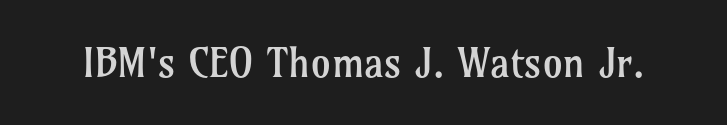
{"serif": "yes", "italic": "no", "bold": "no", "weight": "regular", "width": "normal", "stroke_contrast": "low", "x_height": "medium", "monospaced": "no", "underline": "no", "letter_spacing": "normal", "letter_spacing_em": 0.0, "glyph_px": 40}
